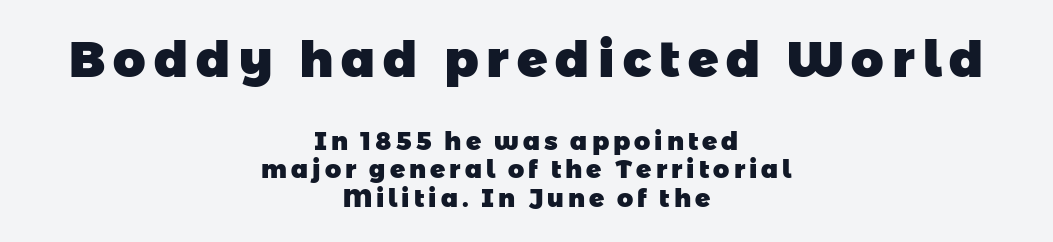
Q: Is the text bold? A: Yes.
Q: Is the typeface a serif or a sans-serif typeface? A: Sans-serif.
Q: Is the text underlined? A: No.
Q: How is the paragraph aligned? A: Centered.
Q: Is the spacing between lines tight, normal or loose? A: Tight.
Q: Which block of text is set in a larger size, the first (top) or the second (bottom)? A: The first (top) one.
Q: Width (condensed, normal, or wide)? A: Normal.
Q: Stroke contrast? A: Low.
Q: x-height? A: Medium.
Q: Monospaced? A: No.
